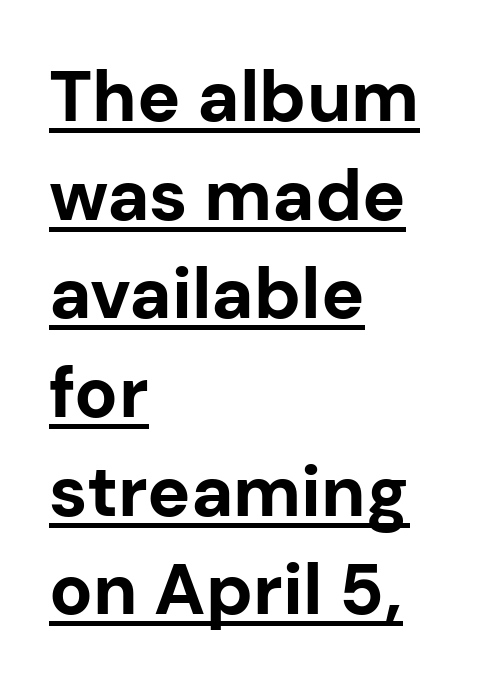
The image shows 72 px bold sans-serif type, upright; set left-aligned, normal line spacing (1.37x), normal letter spacing, underlined; low stroke contrast and a medium x-height.
